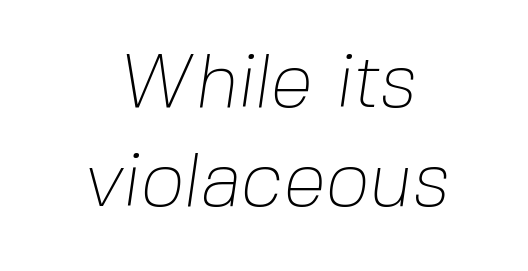
Q: Is the text bold? A: No.
Q: Is the typeface a serif or a sans-serif typeface? A: Sans-serif.
Q: Is the text underlined? A: No.
Q: Is the spacing between letters normal or unusually wide? A: Normal.
Q: Is the spacing between lines tight, normal or loose? A: Normal.
Q: Width (condensed, normal, or wide)? A: Normal.
Q: Stroke contrast? A: Low.
Q: x-height? A: Medium.
Q: Monospaced? A: No.
